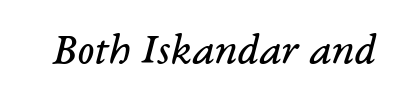
The tracking reads as untouched default to a designer's eye. Is the type heavy? It reads as light-to-regular instead. Words float on clear page, feet unadorned. Varying glyph widths throughout — classic text-font behaviour. The type family on display is of the serif kind. The specimen reads as italic at a glance.
